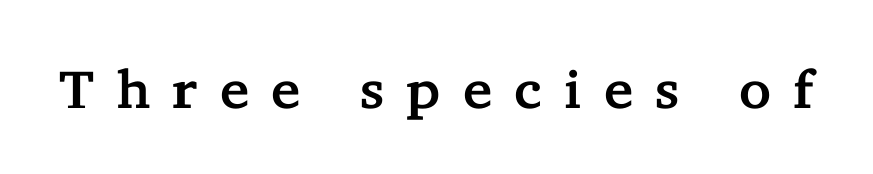
Varying glyph widths throughout — classic text-font behaviour. Each letter's strokes conclude with small projecting serifs. Rule under the text: the space is simply empty. A roman cut, with each character standing at attention. The letterforms stand isolated, each surrounded by extra space.
